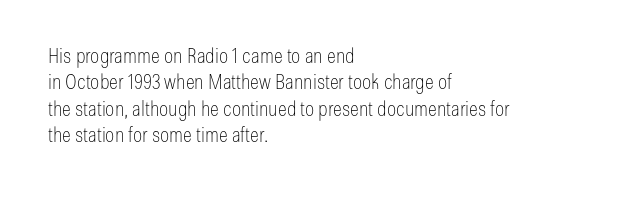
Q: Is the text bold? A: No.
Q: Is the text italic (slanted)? A: No, it is upright.
Q: Is the text underlined? A: No.
Q: How is the paragraph aligned? A: Left-aligned.
Q: Is the spacing between letters normal or unusually wide? A: Normal.
Q: Is the spacing between lines tight, normal or loose? A: Normal.
